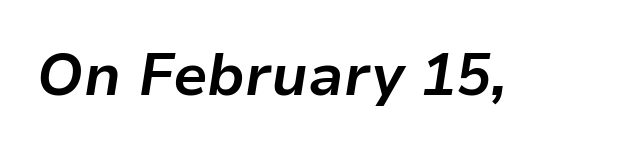
Q: Is the text bold? A: Yes.
Q: Is the text italic (slanted)? A: Yes, it leans right by about 9 degrees.
Q: Is the text underlined? A: No.
Q: Is the spacing between letters normal or unusually wide? A: Normal.
Q: Width (condensed, normal, or wide)? A: Normal.
Q: Stroke contrast? A: Low.
Q: x-height? A: Medium.
Q: Monospaced? A: No.
